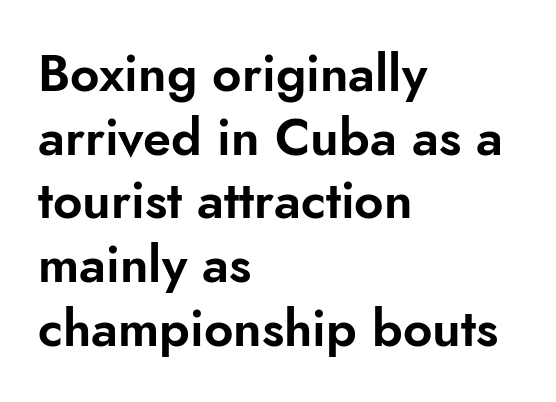
The image shows 51 px sans-serif type, upright; set left-aligned, normal line spacing (1.25x), normal letter spacing, not underlined; low stroke contrast and a small x-height.
